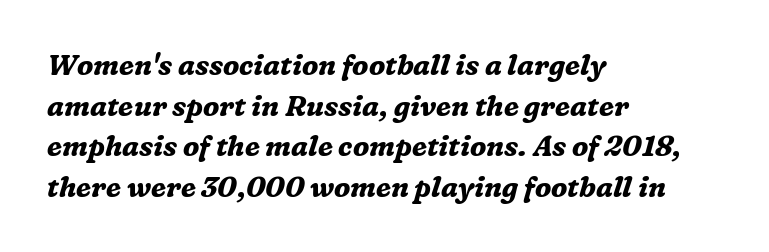
Q: Is the text bold? A: Yes.
Q: Is the text italic (slanted)? A: Yes, it leans right by about 16 degrees.
Q: Is the typeface a serif or a sans-serif typeface? A: Serif.
Q: Is the text underlined? A: No.
Q: How is the paragraph aligned? A: Left-aligned.
Q: Is the spacing between letters normal or unusually wide? A: Normal.
Q: Is the spacing between lines tight, normal or loose? A: Normal.
Q: Width (condensed, normal, or wide)? A: Normal.
Q: Stroke contrast? A: Medium.
Q: x-height? A: Medium.
Q: Monospaced? A: No.
